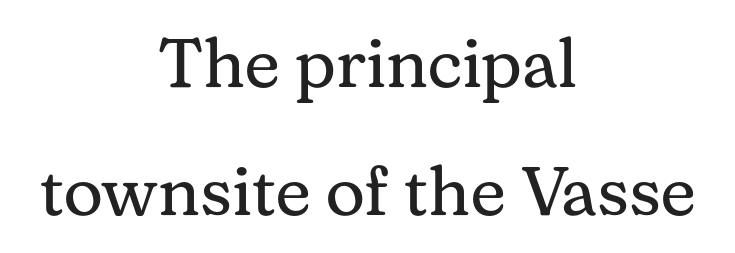
The font is comparable to plain body text, perhaps lighter. In terms of letterspacing, this is plain default setting. A bare baseline throughout the passage. The characters display serif detailing at their extremities. The passage shown is typed in a proportional face where columns would drift.
